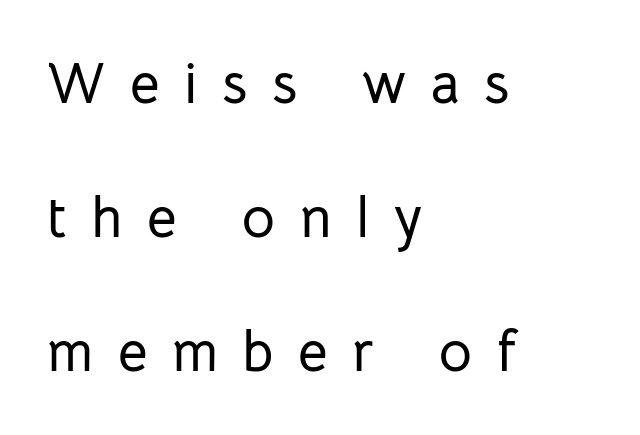
{"serif": "no", "italic": "no", "width": "normal", "stroke_contrast": "low", "x_height": "medium", "monospaced": "no", "underline": "no", "align": "left", "line_spacing": "loose", "line_spacing_ratio": 2.35, "letter_spacing": "wide", "letter_spacing_em": 0.43, "glyph_px": 57}
